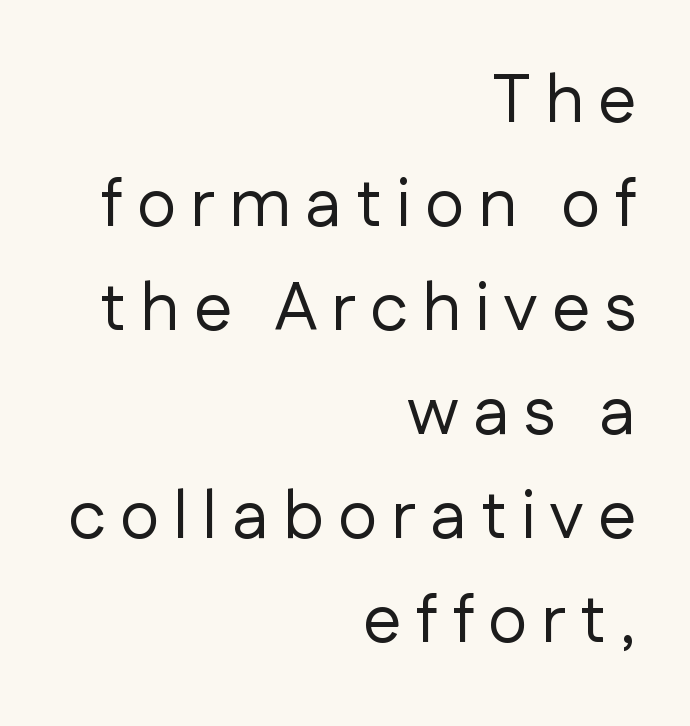
Q: Is the text bold? A: No.
Q: Is the text italic (slanted)? A: No, it is upright.
Q: Is the typeface a serif or a sans-serif typeface? A: Sans-serif.
Q: Is the text underlined? A: No.
Q: How is the paragraph aligned? A: Right-aligned.
Q: Is the spacing between letters normal or unusually wide? A: Unusually wide.
Q: Is the spacing between lines tight, normal or loose? A: Normal.
Q: Width (condensed, normal, or wide)? A: Normal.
Q: Stroke contrast? A: Low.
Q: x-height? A: Medium.
Q: Monospaced? A: No.
